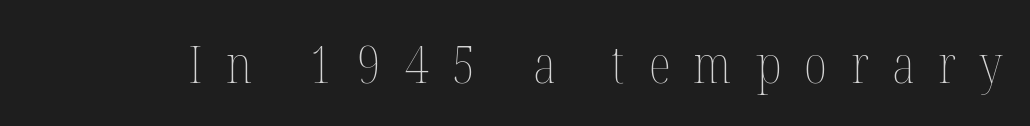
The letterforms stand isolated, each surrounded by extra space. Rule under the text: the space is simply empty. The typesetting does not lean heavy: it is not bold. This is the regular roman posture of the typeface.
